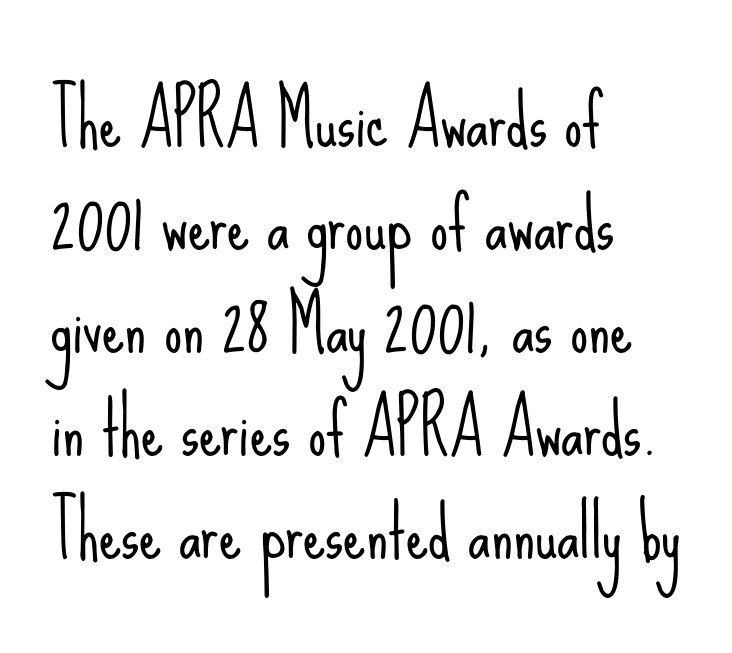
{"serif": "no", "italic": "no", "bold": "no", "weight": "light", "width": "condensed", "stroke_contrast": "low", "x_height": "small", "monospaced": "no", "underline": "no", "align": "left", "line_spacing": "normal", "line_spacing_ratio": 1.45, "letter_spacing": "normal", "letter_spacing_em": 0.0, "glyph_px": 71}
